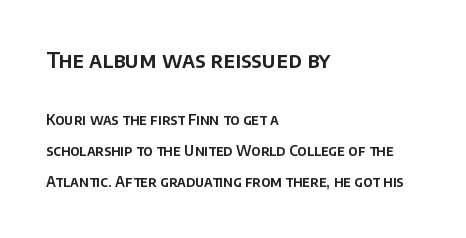
{"italic": "no", "underline": "no", "align": "left", "line_spacing": "loose", "line_spacing_ratio": 2.23, "letter_spacing": "normal", "letter_spacing_em": 0.0, "larger_block": "first", "size_ratio": 1.5, "glyph_px": 21}
